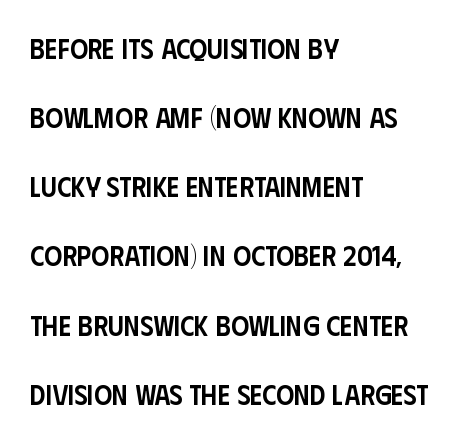
{"serif": "no", "italic": "no", "bold": "semi", "weight": "semibold", "width": "condensed", "stroke_contrast": "low", "x_height": "large", "monospaced": "no", "underline": "no", "align": "left", "line_spacing": "loose", "line_spacing_ratio": 2.47, "letter_spacing": "normal", "letter_spacing_em": 0.0, "glyph_px": 28}
